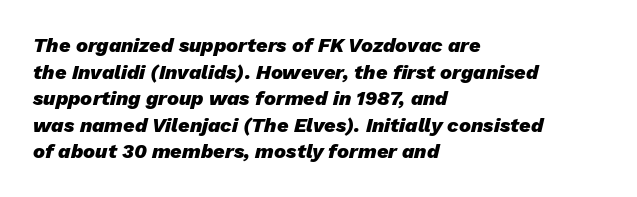
Q: Is the text bold? A: Yes.
Q: Is the text italic (slanted)? A: Yes, it leans right by about 13 degrees.
Q: Is the text underlined? A: No.
Q: How is the paragraph aligned? A: Left-aligned.
Q: Is the spacing between letters normal or unusually wide? A: Normal.
Q: Is the spacing between lines tight, normal or loose? A: Normal.
